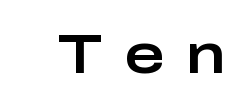
{"serif": "no", "italic": "no", "width": "wide", "stroke_contrast": "low", "x_height": "medium", "monospaced": "no", "underline": "no", "letter_spacing": "wide", "letter_spacing_em": 0.38, "glyph_px": 55}
